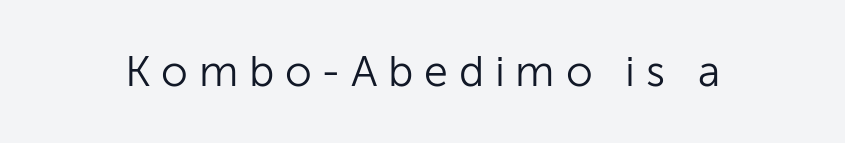
Q: Is the text bold? A: No.
Q: Is the text italic (slanted)? A: No, it is upright.
Q: Is the typeface a serif or a sans-serif typeface? A: Sans-serif.
Q: Is the text underlined? A: No.
Q: Is the spacing between letters normal or unusually wide? A: Unusually wide.
Q: Width (condensed, normal, or wide)? A: Normal.
Q: Stroke contrast? A: Low.
Q: x-height? A: Medium.
Q: Monospaced? A: No.
